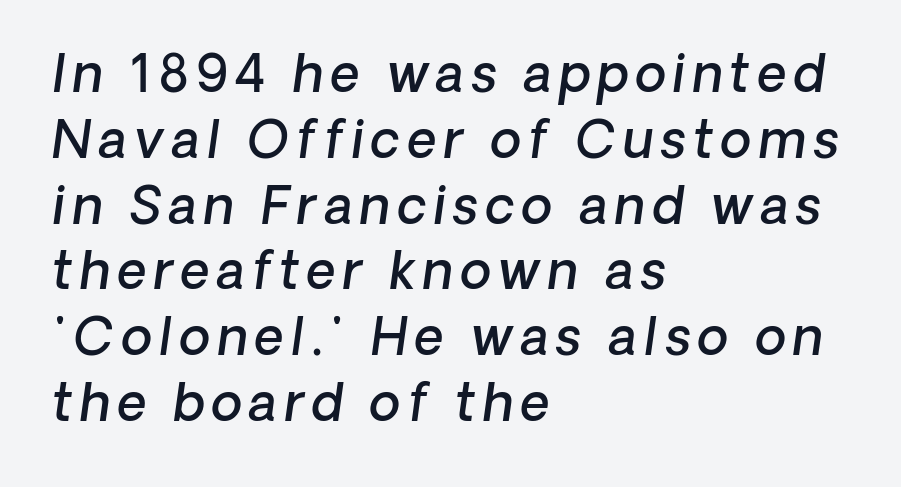
Q: Is the text bold? A: Semi-bold.
Q: Is the typeface a serif or a sans-serif typeface? A: Sans-serif.
Q: Is the text underlined? A: No.
Q: How is the paragraph aligned? A: Left-aligned.
Q: Is the spacing between lines tight, normal or loose? A: Normal.
Q: Width (condensed, normal, or wide)? A: Normal.
Q: Stroke contrast? A: Low.
Q: x-height? A: Medium.
Q: Monospaced? A: No.
